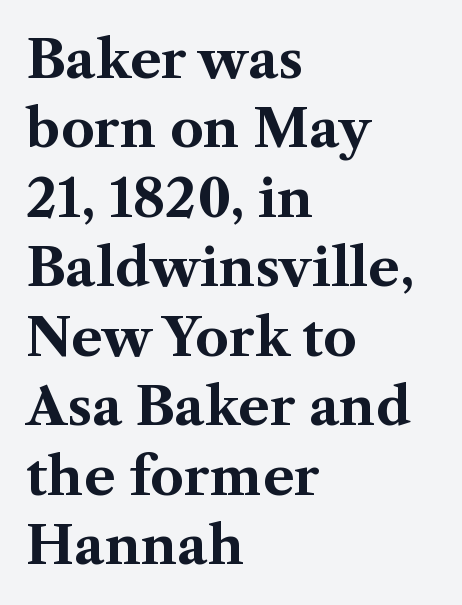
Rendered with straight, roman letterforms. Notice how thick the strokes are: this is what a full bold looks like. Nobody drew a line under any word here. Casual observation: everything's shoved over to the left. This sample has the flowing, uneven cadence of proportional lettering.
